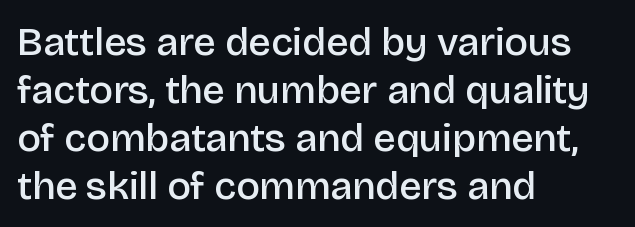
Q: Is the text bold? A: Semi-bold.
Q: Is the text italic (slanted)? A: No, it is upright.
Q: Is the typeface a serif or a sans-serif typeface? A: Sans-serif.
Q: Is the text underlined? A: No.
Q: How is the paragraph aligned? A: Left-aligned.
Q: Is the spacing between letters normal or unusually wide? A: Normal.
Q: Width (condensed, normal, or wide)? A: Normal.
Q: Stroke contrast? A: Low.
Q: x-height? A: Large.
Q: Monospaced? A: No.
